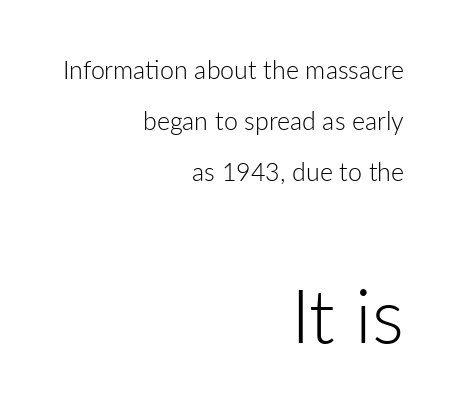
Q: Is the text bold? A: No.
Q: Is the text italic (slanted)? A: No, it is upright.
Q: Is the typeface a serif or a sans-serif typeface? A: Sans-serif.
Q: Is the text underlined? A: No.
Q: How is the paragraph aligned? A: Right-aligned.
Q: Is the spacing between letters normal or unusually wide? A: Normal.
Q: Is the spacing between lines tight, normal or loose? A: Loose.
Q: Which block of text is set in a larger size, the first (top) or the second (bottom)? A: The second (bottom) one.
Q: Width (condensed, normal, or wide)? A: Normal.
Q: Stroke contrast? A: Low.
Q: x-height? A: Medium.
Q: Monospaced? A: No.
